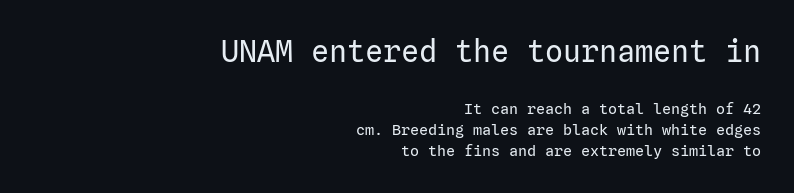
The image shows 30 px regular-weight sans-serif type, upright; set right-aligned, normal line spacing (1.4x), normal letter spacing, not underlined; the first (top) block is 2.0x larger; low stroke contrast and a medium x-height.
